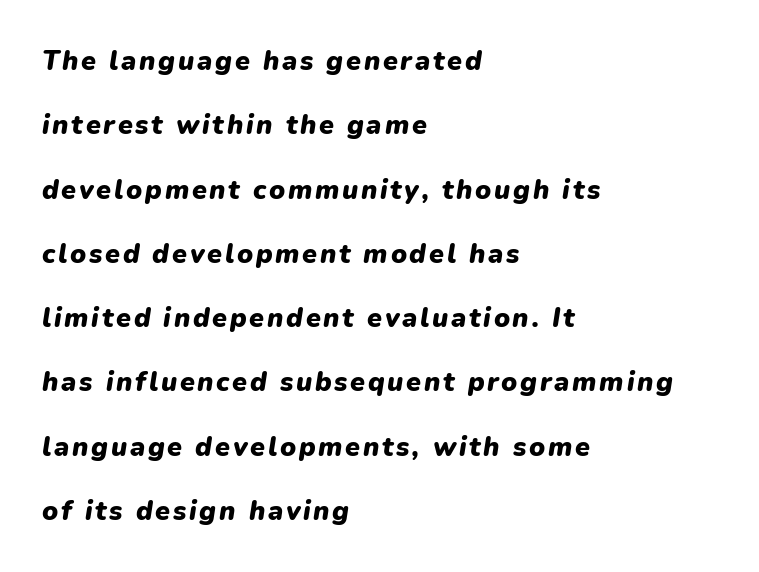
The image shows 27 px bold type, italic (leaning right); set left-aligned, loose line spacing (2.38x), not underlined.
